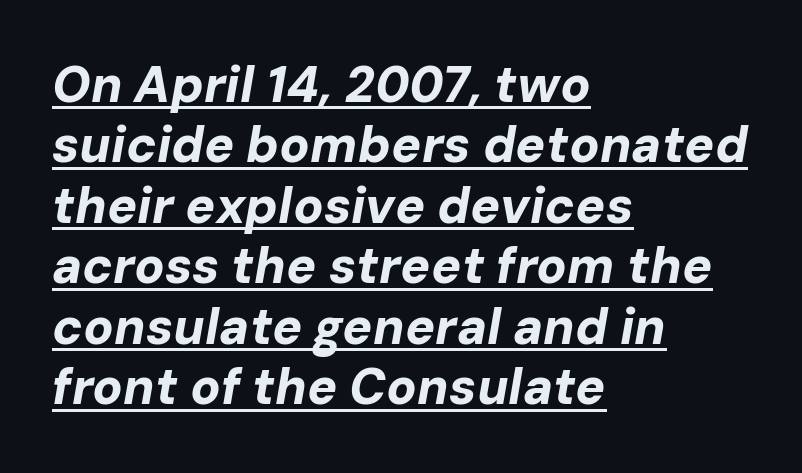
{"italic": "yes", "lean": "right", "slant_degrees": 10, "bold": "yes", "weight": "bold", "width": "normal", "stroke_contrast": "low", "x_height": "medium", "monospaced": "no", "underline": "yes", "align": "left", "line_spacing_ratio": 1.21, "letter_spacing": "normal", "letter_spacing_em": 0.0, "glyph_px": 50}
